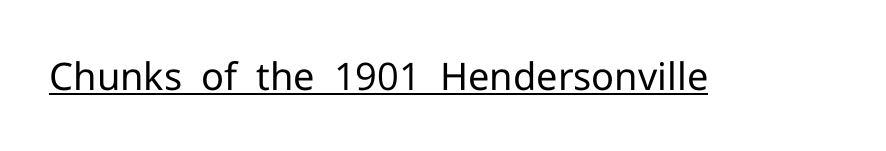
{"serif": "no", "italic": "no", "bold": "no", "weight": "regular", "width": "normal", "stroke_contrast": "low", "x_height": "medium", "monospaced": "no", "underline": "yes", "letter_spacing": "normal", "letter_spacing_em": 0.0, "glyph_px": 38}
